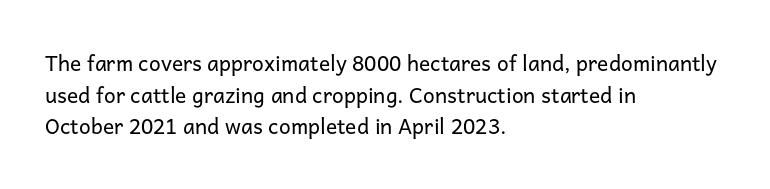
Style check: upright. Leftover space on each line is placed entirely after the last word. The rows are spaced the way most documents space them. The font is comparable to plain body text, perhaps lighter. Honestly, there is no underline to notice here at all. Nobody touched the tracking dial on this one.
